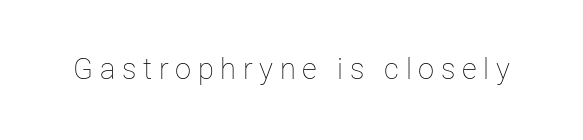
{"italic": "no", "bold": "no", "weight": "thin", "width": "normal", "stroke_contrast": "low", "x_height": "medium", "monospaced": "no", "underline": "no", "letter_spacing": "wide", "letter_spacing_em": 0.23, "glyph_px": 29}
